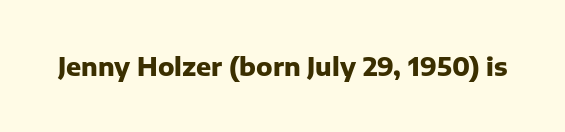
Underlining? Definitely not there. Strong, thick strokes mark this as bold type. This sample uses an upright cut, with every glyph sitting square on the baseline. A typesetter would call this zero additional tracking.
